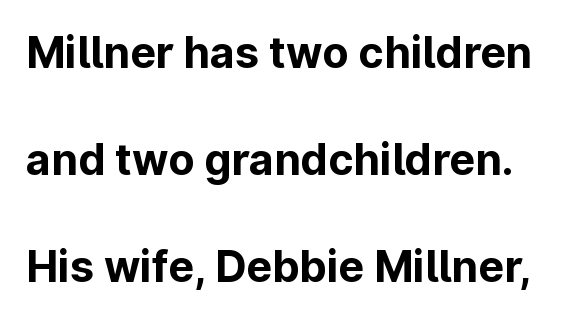
{"serif": "no", "italic": "no", "bold": "yes", "weight": "bold", "width": "normal", "stroke_contrast": "low", "x_height": "medium", "monospaced": "no", "underline": "no", "line_spacing": "loose", "line_spacing_ratio": 2.49, "letter_spacing": "normal", "letter_spacing_em": 0.0, "glyph_px": 43}
